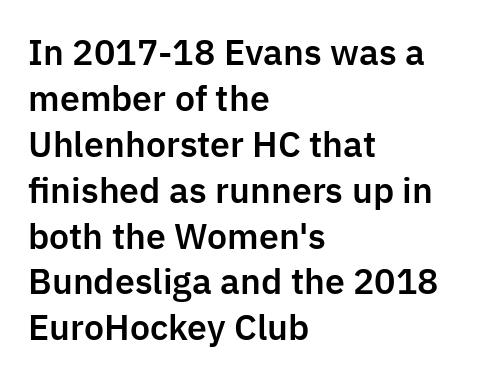
The image shows 34 px sans-serif type, upright; set left-aligned, normal line spacing (1.35x), normal letter spacing, not underlined; low stroke contrast and a medium x-height.
